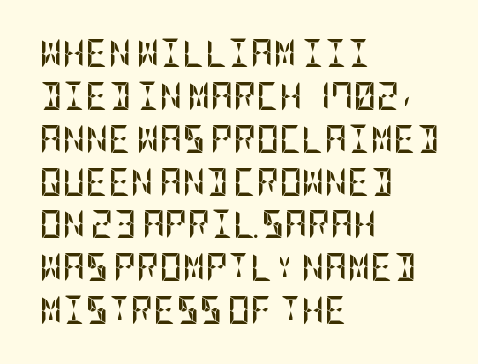
Q: Is the text bold? A: Yes.
Q: Is the text italic (slanted)? A: No, it is upright.
Q: Is the typeface a serif or a sans-serif typeface? A: Sans-serif.
Q: Is the text underlined? A: No.
Q: How is the paragraph aligned? A: Left-aligned.
Q: Is the spacing between letters normal or unusually wide? A: Normal.
Q: Is the spacing between lines tight, normal or loose? A: Normal.
Q: Width (condensed, normal, or wide)? A: Condensed.
Q: Stroke contrast? A: Low.
Q: x-height? A: Large.
